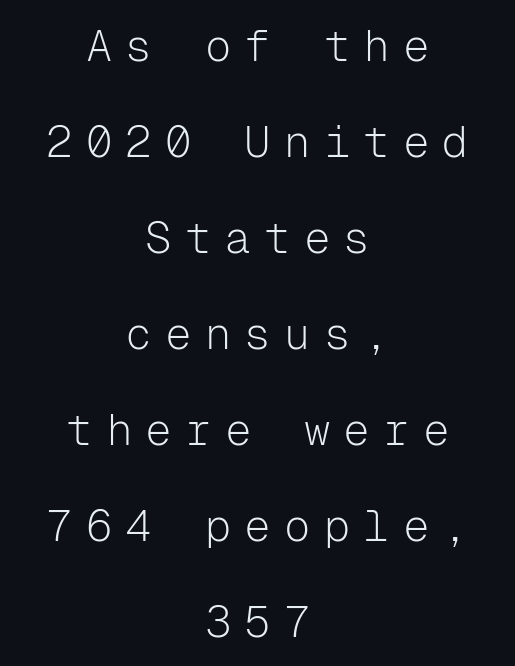
The tracking reads as deliberately expanded to a designer's eye. Stroke mass is kept to a normal reading level or below. Does the copy run flush right? No — it is centered line by line. In terms of posture, this sample is upright.
